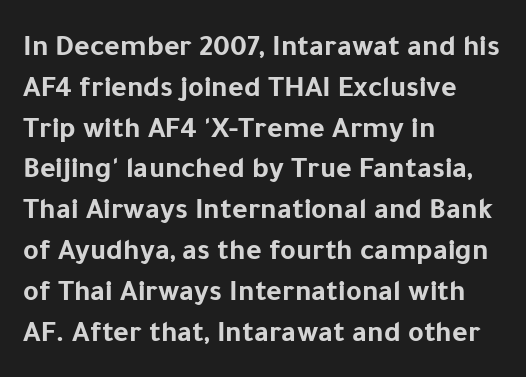
Q: Is the text bold? A: Yes.
Q: Is the text italic (slanted)? A: No, it is upright.
Q: Is the typeface a serif or a sans-serif typeface? A: Sans-serif.
Q: Is the text underlined? A: No.
Q: How is the paragraph aligned? A: Left-aligned.
Q: Is the spacing between letters normal or unusually wide? A: Normal.
Q: Is the spacing between lines tight, normal or loose? A: Normal.
Q: Width (condensed, normal, or wide)? A: Normal.
Q: Stroke contrast? A: Low.
Q: x-height? A: Medium.
Q: Monospaced? A: No.
